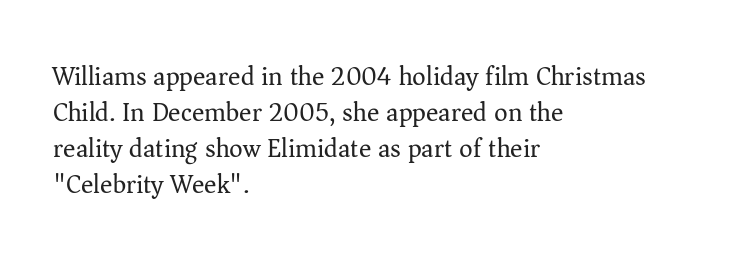
Teacher's note: observe the even left margin — that is flush-left alignment. Students, note that the glyphs here touch the page at normal intervals. Do the letters lean? They stand straight. Descenders hang freely into open space. Stem width sits at or under what a default text font uses.
